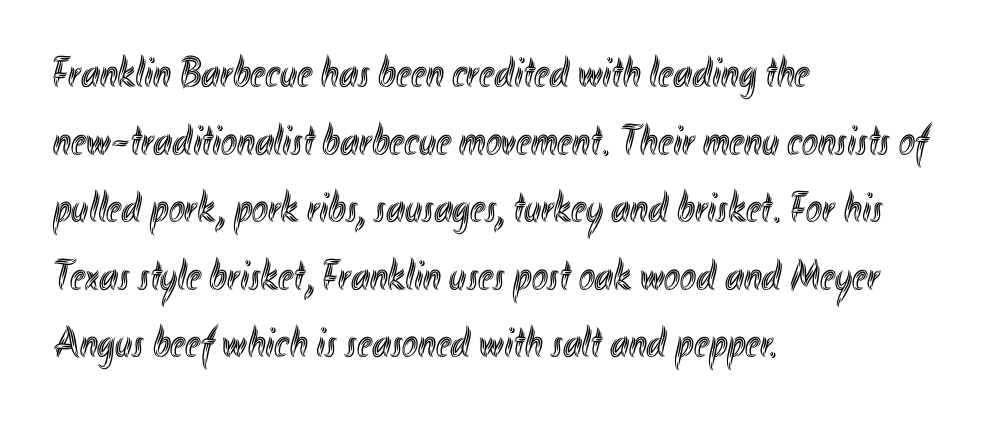
The image shows 43 px condensed type; set left-aligned, normal line spacing (1.57x), normal letter spacing, not underlined; a small x-height.
